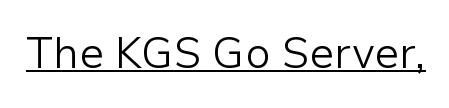
The rendering keeps characters at their native spacing. Proportional: the letters do not fall into vertical columns. The typeface chosen for these lines omits serifs. The passage shown is underscored from start to finish.
